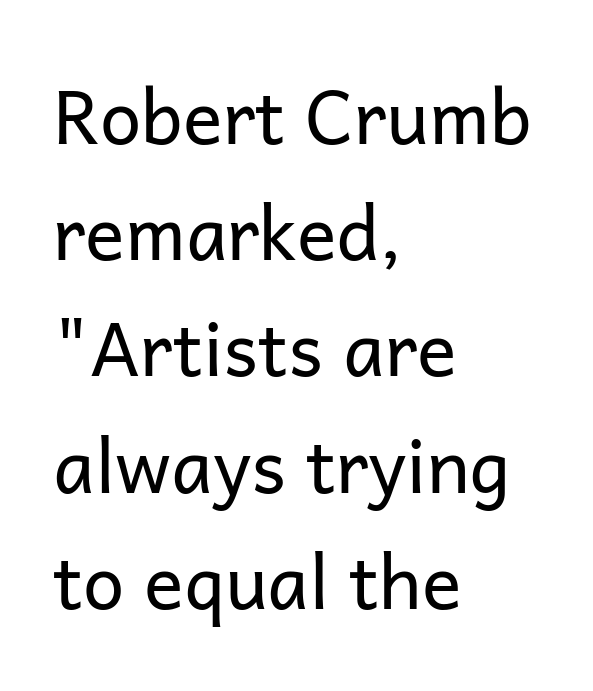
The image shows 74 px regular-weight sans-serif type, upright; set left-aligned, normal line spacing (1.57x), normal letter spacing, not underlined; low stroke contrast and a medium x-height.
